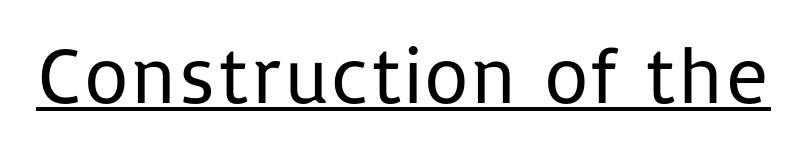
The image shows 80 px regular-weight sans-serif type, upright; set normal letter spacing, underlined; low stroke contrast and a medium x-height.
